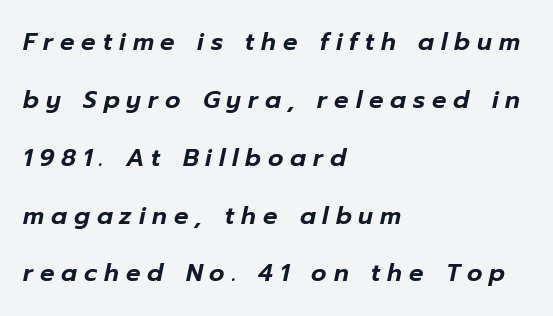
The specimen reads as italic at a glance. Whoever set this chose breathing room over compactness in the vertical rhythm. The letters are spread apart with noticeably loose tracking. The paragraph shown leans on its left margin. The foot of each line stays bare and open.
